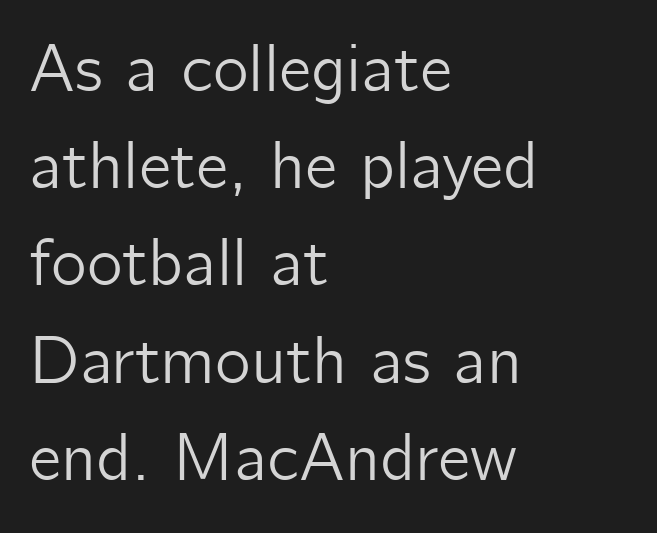
Q: Is the text italic (slanted)? A: No, it is upright.
Q: Is the typeface a serif or a sans-serif typeface? A: Sans-serif.
Q: Is the text underlined? A: No.
Q: How is the paragraph aligned? A: Left-aligned.
Q: Is the spacing between letters normal or unusually wide? A: Normal.
Q: Is the spacing between lines tight, normal or loose? A: Normal.
Q: Width (condensed, normal, or wide)? A: Normal.
Q: Stroke contrast? A: Low.
Q: x-height? A: Medium.
Q: Monospaced? A: No.
